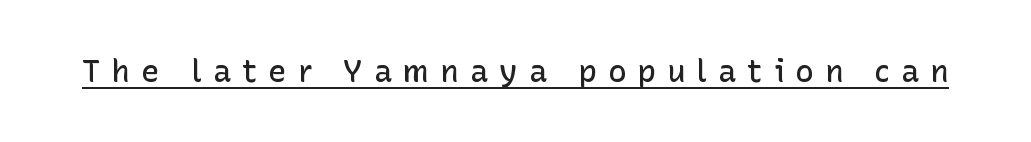
Q: Is the text bold? A: Semi-bold.
Q: Is the text italic (slanted)? A: No, it is upright.
Q: Is the typeface a serif or a sans-serif typeface? A: Sans-serif.
Q: Is the text underlined? A: Yes.
Q: Is the spacing between letters normal or unusually wide? A: Unusually wide.
Q: Width (condensed, normal, or wide)? A: Normal.
Q: Stroke contrast? A: Low.
Q: x-height? A: Medium.
Q: Monospaced? A: No.
